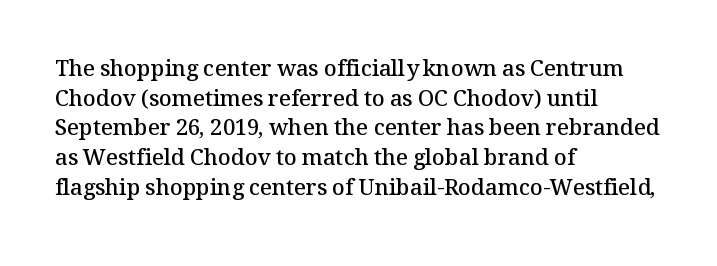
No word sits above an underline. Look at the stroke-to-counter ratio: somewhat heavy, a semibold. When letters stand straight like this, we call the style roman or upright. Observe the ordinary spacing: letters are neighbours, not strangers. The space between consecutive lines is moderate.
